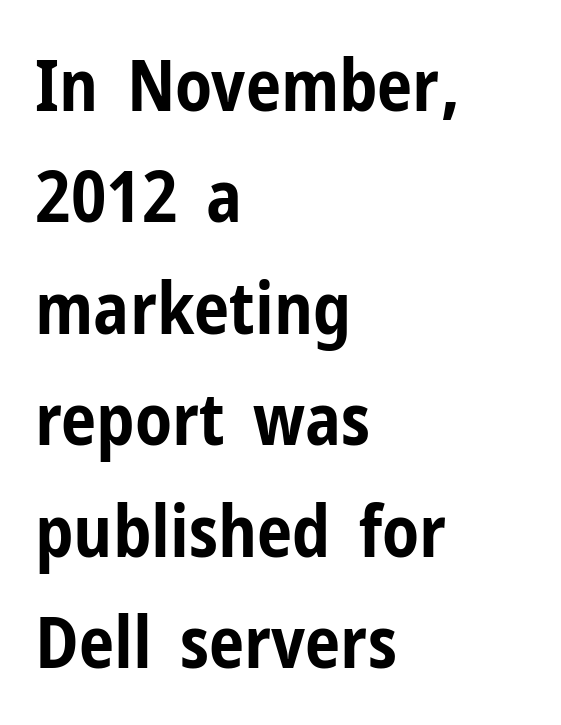
{"serif": "no", "italic": "no", "bold": "yes", "weight": "bold", "width": "condensed", "stroke_contrast": "low", "x_height": "medium", "monospaced": "no", "underline": "no", "align": "left", "line_spacing": "normal", "line_spacing_ratio": 1.57, "letter_spacing": "normal", "letter_spacing_em": 0.0, "glyph_px": 71}
